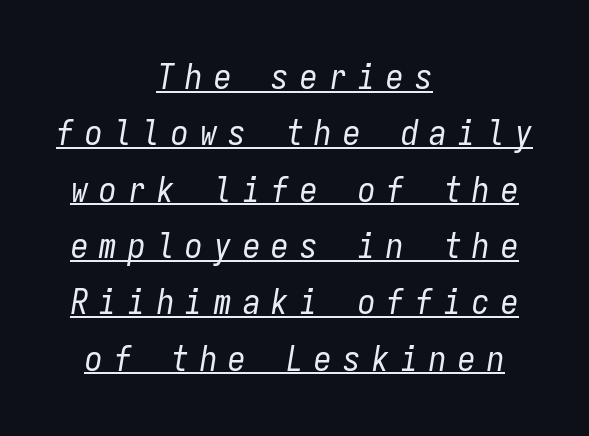
{"italic": "yes", "lean": "right", "slant_degrees": 9, "bold": "no", "weight": "regular", "width": "condensed", "stroke_contrast": "low", "x_height": "medium", "monospaced": "yes", "underline": "yes", "align": "center", "line_spacing": "normal", "line_spacing_ratio": 1.61, "letter_spacing": "wide", "letter_spacing_em": 0.32, "glyph_px": 35}
